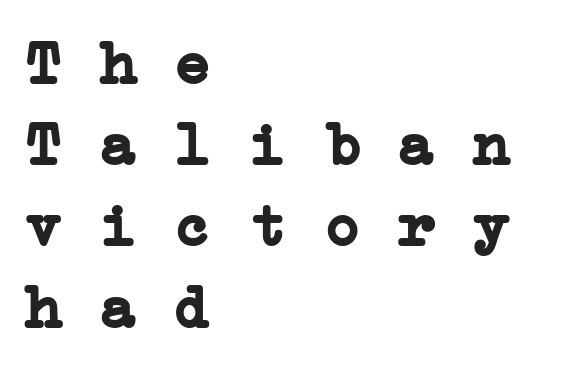
The image shows 62 px semibold, wide serif type, monospaced; set left-aligned, normal line spacing (1.31x), normal letter spacing, not underlined; low stroke contrast and a medium x-height.
